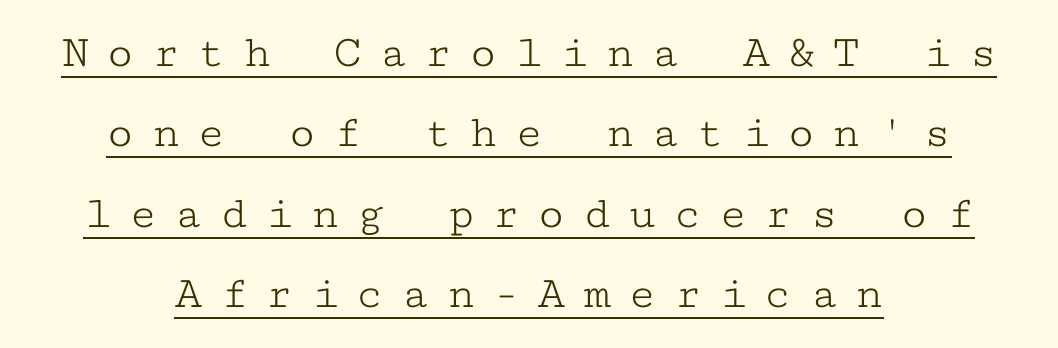
The image shows 47 px light, wide serif type, upright, monospaced; set centered, line spacing 1.71x, unusually wide letter spacing (+0.36 em), underlined; low stroke contrast and a medium x-height.
